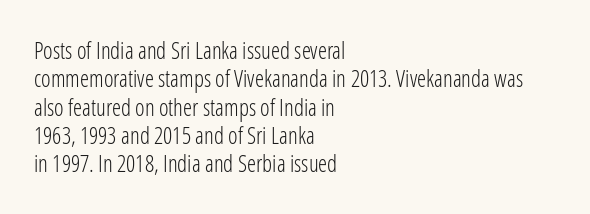
Q: Is the text bold? A: No.
Q: Is the text italic (slanted)? A: No, it is upright.
Q: Is the text underlined? A: No.
Q: How is the paragraph aligned? A: Left-aligned.
Q: Is the spacing between letters normal or unusually wide? A: Normal.
